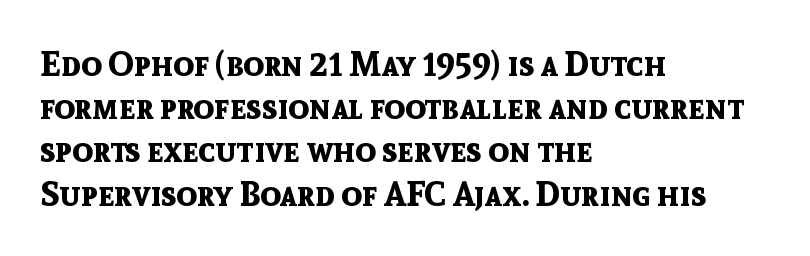
The image shows 34 px bold sans-serif type, upright; set left-aligned, normal line spacing (1.27x), normal letter spacing, not underlined; a medium x-height.
